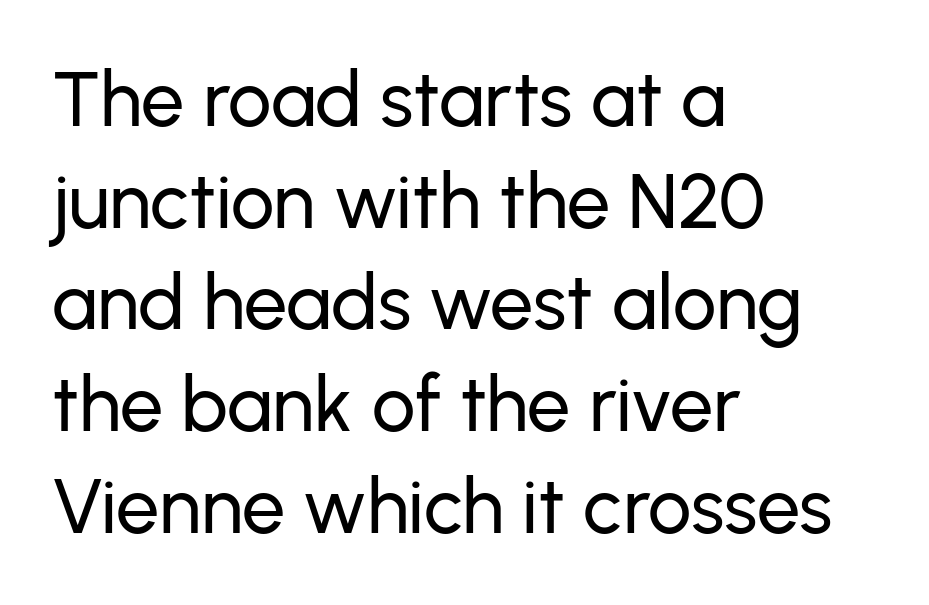
Q: Is the text italic (slanted)? A: No, it is upright.
Q: Is the typeface a serif or a sans-serif typeface? A: Sans-serif.
Q: Is the text underlined? A: No.
Q: How is the paragraph aligned? A: Left-aligned.
Q: Is the spacing between letters normal or unusually wide? A: Normal.
Q: Is the spacing between lines tight, normal or loose? A: Normal.
Q: Width (condensed, normal, or wide)? A: Normal.
Q: Stroke contrast? A: Low.
Q: x-height? A: Medium.
Q: Monospaced? A: No.
